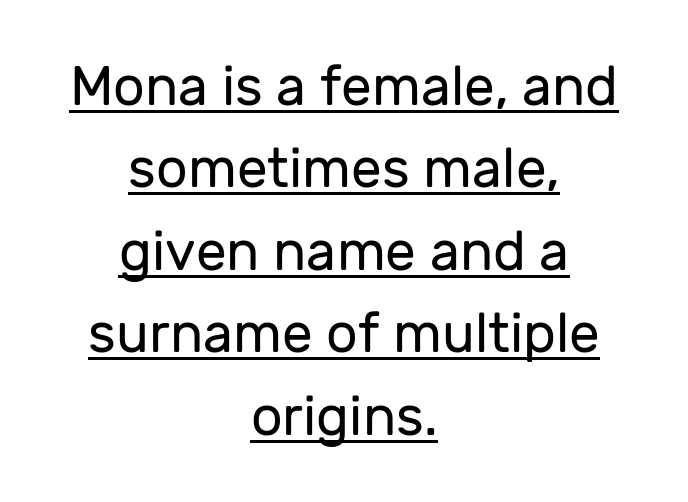
{"serif": "no", "italic": "no", "bold": "no", "weight": "regular", "width": "normal", "stroke_contrast": "low", "x_height": "medium", "monospaced": "no", "underline": "yes", "align": "center", "line_spacing": "normal", "line_spacing_ratio": 1.5, "letter_spacing": "normal", "letter_spacing_em": 0.0, "glyph_px": 55}
